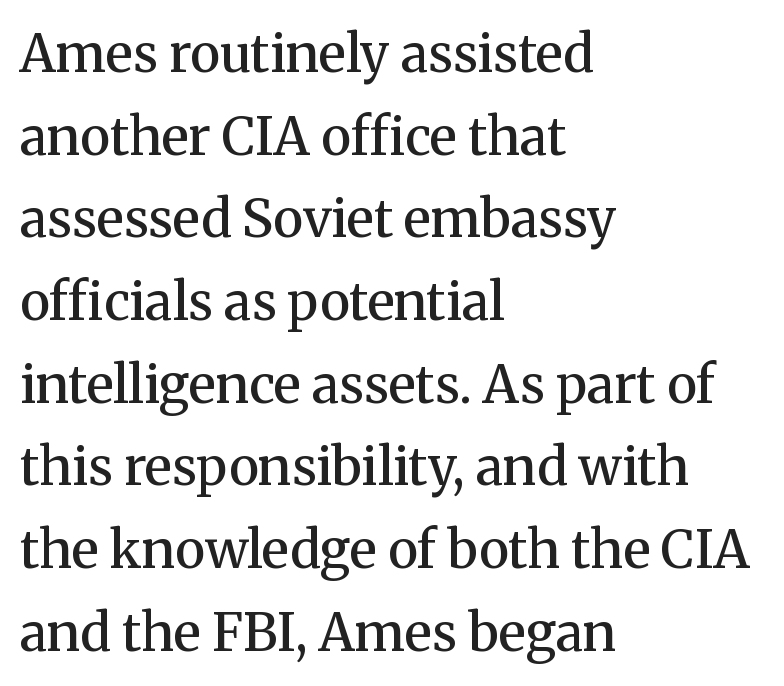
The image shows 52 px semibold serif type, upright; set left-aligned, normal line spacing (1.59x), normal letter spacing, not underlined; medium stroke contrast and a medium x-height.
